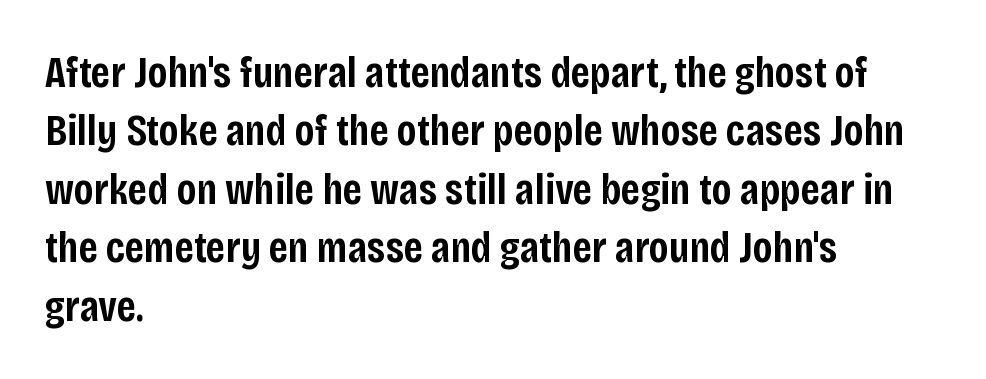
The image shows 45 px semibold, condensed sans-serif type, upright; set left-aligned, normal line spacing (1.3x), normal letter spacing, not underlined; low stroke contrast and a large x-height.
